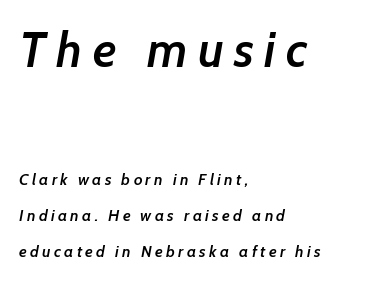
The image shows 49 px semibold type, italic (leaning right); set left-aligned, loose line spacing (2.26x), unusually wide letter spacing (+0.21 em), not underlined; the first (top) block is 3.06x larger; low stroke contrast and a medium x-height.
